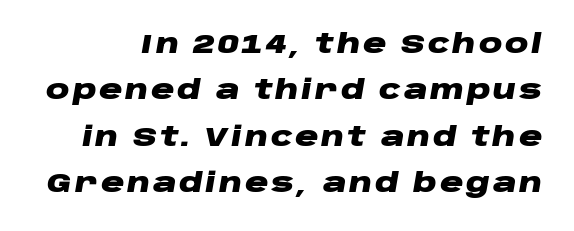
Q: Is the text bold? A: Yes.
Q: Is the text italic (slanted)? A: Yes, it leans right by about 10 degrees.
Q: Is the text underlined? A: No.
